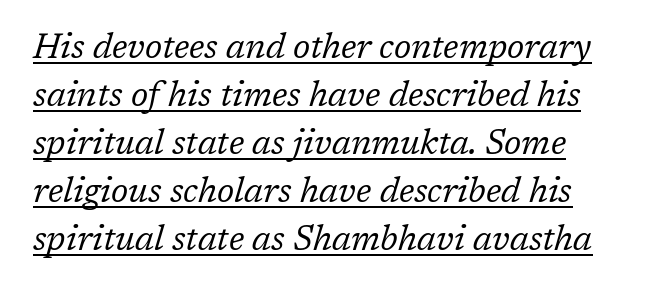
{"serif": "yes", "italic": "yes", "lean": "right", "slant_degrees": 17, "bold": "no", "weight": "regular", "width": "normal", "stroke_contrast": "low", "x_height": "medium", "monospaced": "no", "underline": "yes", "align": "left", "line_spacing": "normal", "line_spacing_ratio": 1.41, "letter_spacing": "normal", "letter_spacing_em": 0.0, "glyph_px": 34}
